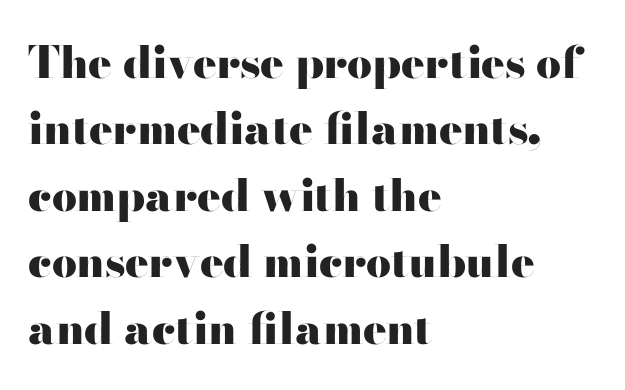
Caption: standard tracking, unaltered. Think of a printed novel: that variable character pitch is what you see here. Ascenders rise straight up at ninety degrees. A clean baseline with only descenders dipping below it. The glyphs have the mass of a bold cut.
